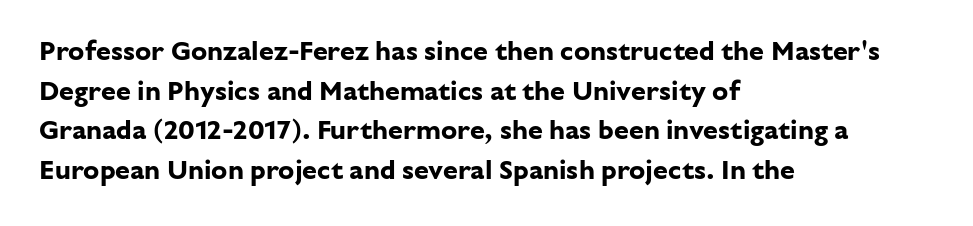
Q: Is the text bold? A: Yes.
Q: Is the text italic (slanted)? A: No, it is upright.
Q: Is the text underlined? A: No.
Q: How is the paragraph aligned? A: Left-aligned.
Q: Is the spacing between letters normal or unusually wide? A: Normal.
Q: Is the spacing between lines tight, normal or loose? A: Normal.
